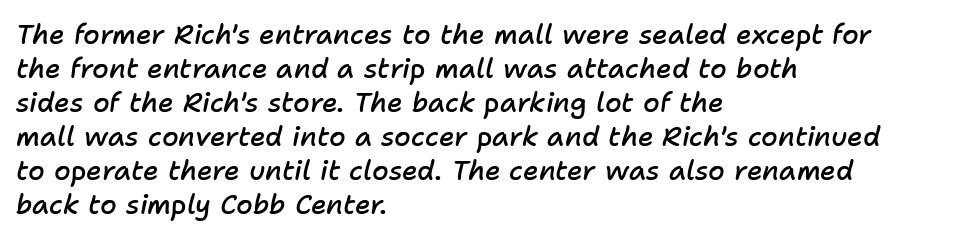
The leading is moderate, giving the passage an even texture. How are the letters spaced? Ordinarily, with no added tracking. This is oblique type, the kind used for emphasis or titles. Typesetter's note: demi weight, one step under bold. These lines are set flush left with a ragged right edge.
